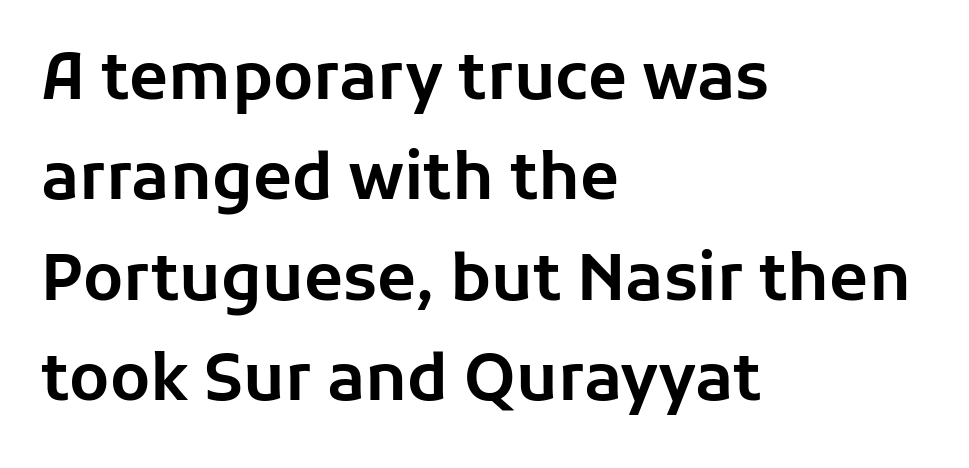
The image shows 64 px sans-serif type, upright; set left-aligned, normal line spacing (1.57x), normal letter spacing, not underlined; low stroke contrast and a medium x-height.
